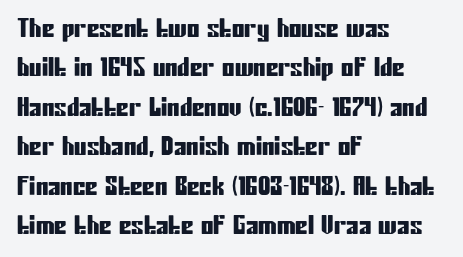
The image shows 25 px text type, upright; set left-aligned, normal line spacing (1.58x), normal letter spacing, not underlined.
